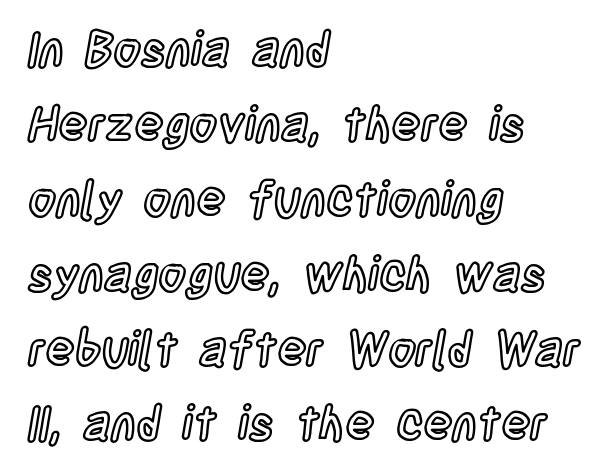
{"width": "condensed", "x_height": "large", "monospaced": "no", "underline": "no", "align": "left", "line_spacing": "normal", "line_spacing_ratio": 1.56, "letter_spacing": "normal", "letter_spacing_em": 0.0, "glyph_px": 48}
